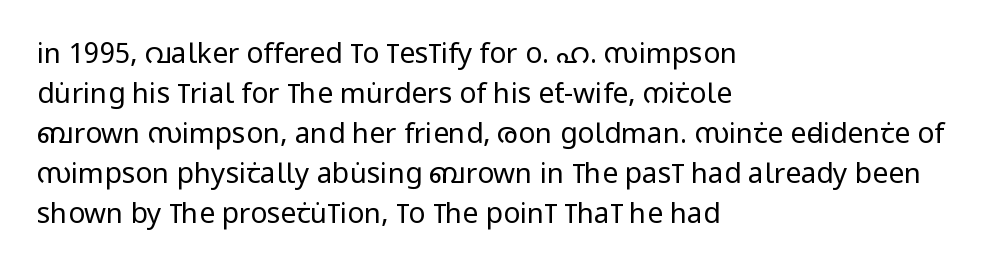
Q: Is the text bold? A: No.
Q: Is the text italic (slanted)? A: No, it is upright.
Q: Is the typeface a serif or a sans-serif typeface? A: Sans-serif.
Q: Is the text underlined? A: No.
Q: How is the paragraph aligned? A: Left-aligned.
Q: Is the spacing between letters normal or unusually wide? A: Normal.
Q: Is the spacing between lines tight, normal or loose? A: Normal.
Q: Width (condensed, normal, or wide)? A: Condensed.
Q: Stroke contrast? A: Low.
Q: x-height? A: Large.
Q: Monospaced? A: No.
